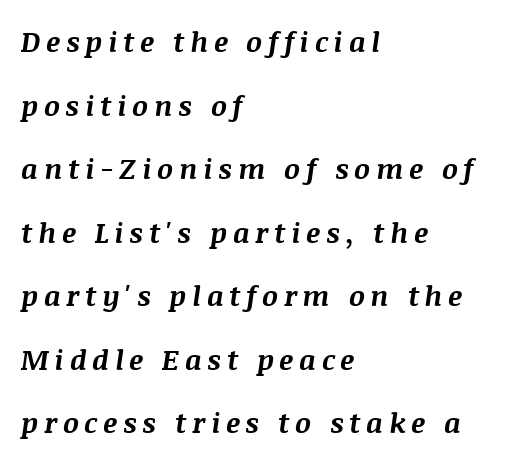
{"italic": "yes", "lean": "right", "slant_degrees": 8, "bold": "yes", "weight": "bold", "width": "normal", "stroke_contrast": "medium", "x_height": "large", "monospaced": "no", "underline": "no", "align": "left", "line_spacing": "loose", "line_spacing_ratio": 2.27, "letter_spacing": "wide", "letter_spacing_em": 0.2, "glyph_px": 28}
